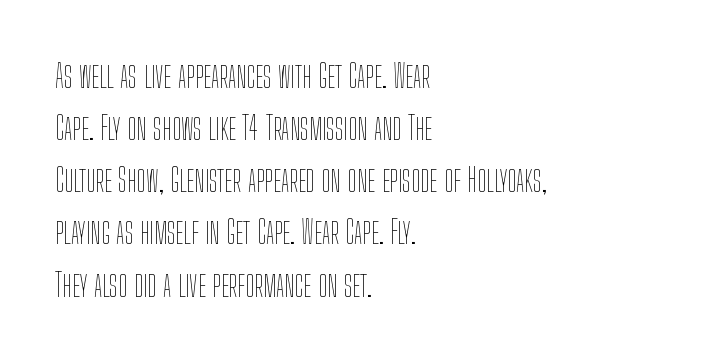
Tracking here is standard; glyphs follow each other at the usual distance. A normal amount of white space separates one row of letters from the next. Teacher's note: observe the even left margin — that is flush-left alignment. A clean baseline with only descenders dipping below it. Every character sits straight up, as roman type does. Note the varied advance widths — an 'i' is clearly narrower than an 'm'.
